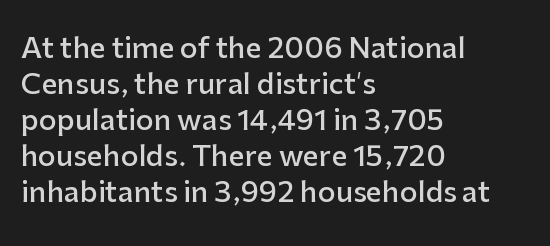
Q: Is the text bold? A: Semi-bold.
Q: Is the text italic (slanted)? A: No, it is upright.
Q: Is the typeface a serif or a sans-serif typeface? A: Sans-serif.
Q: Is the text underlined? A: No.
Q: How is the paragraph aligned? A: Left-aligned.
Q: Is the spacing between letters normal or unusually wide? A: Normal.
Q: Is the spacing between lines tight, normal or loose? A: Normal.
Q: Width (condensed, normal, or wide)? A: Normal.
Q: Stroke contrast? A: Low.
Q: x-height? A: Medium.
Q: Monospaced? A: No.
